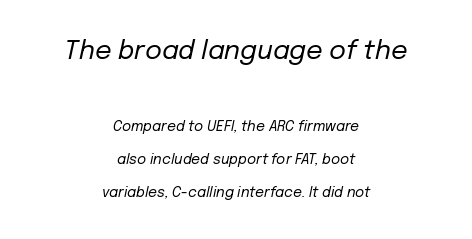
{"italic": "yes", "lean": "right", "slant_degrees": 12, "bold": "no", "underline": "no", "align": "center", "line_spacing": "loose", "line_spacing_ratio": 2.33, "letter_spacing": "normal", "letter_spacing_em": 0.0, "larger_block": "first", "size_ratio": 1.86, "glyph_px": 26}
